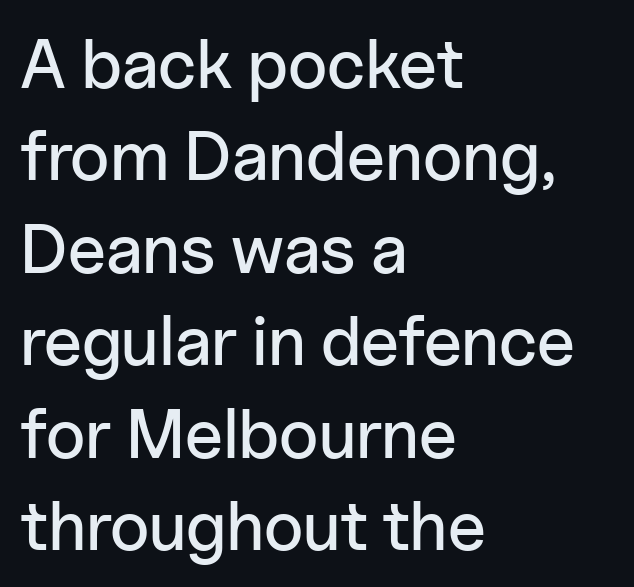
Q: Is the text italic (slanted)? A: No, it is upright.
Q: Is the typeface a serif or a sans-serif typeface? A: Sans-serif.
Q: Is the text underlined? A: No.
Q: How is the paragraph aligned? A: Left-aligned.
Q: Is the spacing between letters normal or unusually wide? A: Normal.
Q: Is the spacing between lines tight, normal or loose? A: Normal.
Q: Width (condensed, normal, or wide)? A: Normal.
Q: Stroke contrast? A: Low.
Q: x-height? A: Medium.
Q: Monospaced? A: No.
